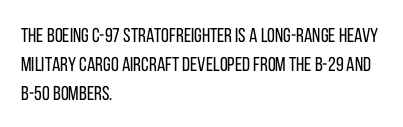
A normal amount of white space separates one row of letters from the next. The foot of each line stays bare and open. The ragged edge is on the right, which tells us the setting is flush left. This sample uses an upright cut, with every glyph sitting square on the baseline. No chunkiness to these letters — they're not bold. Does extra space separate the letters? No, they use regular spacing.
